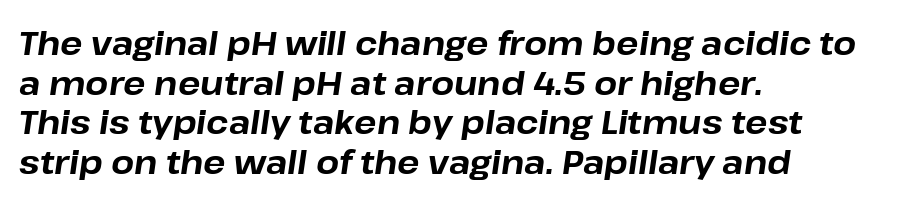
The image shows 33 px bold type, italic (leaning right); set left-aligned, line spacing 1.2x, normal letter spacing, not underlined; low stroke contrast and a medium x-height.
